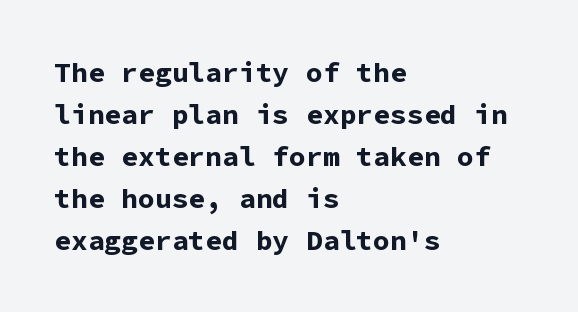
The passage shown is typed in a monospace face where columns stay perfectly aligned. Every stem runs plumb, perpendicular to the baseline. Plain, unruled lines of type. The rendering uses a bold face; every stroke is thick and dark. These lines sit exactly where default settings would place them.
